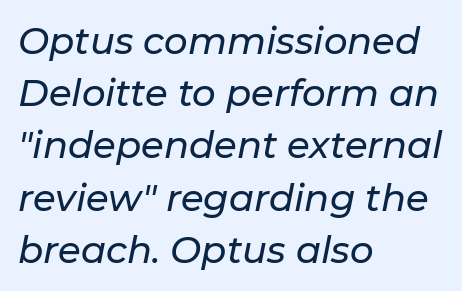
{"italic": "yes", "lean": "right", "slant_degrees": 11, "width": "normal", "stroke_contrast": "low", "x_height": "medium", "monospaced": "no", "underline": "no", "align": "left", "line_spacing": "normal", "line_spacing_ratio": 1.41, "letter_spacing": "normal", "letter_spacing_em": 0.0, "glyph_px": 37}
